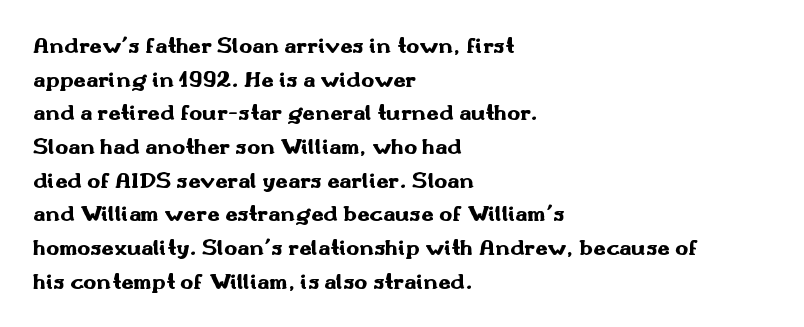
The image shows 22 px bold type, upright; set left-aligned, normal line spacing (1.53x), normal letter spacing, not underlined.
